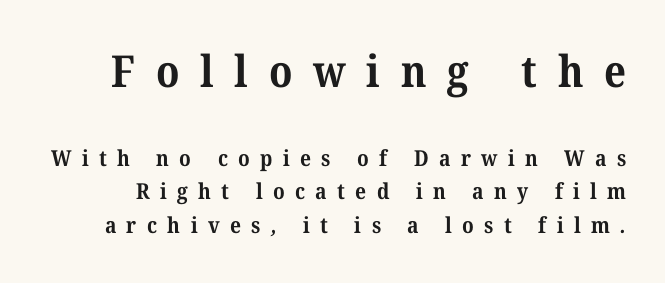
Q: Is the text bold? A: Yes.
Q: Is the typeface a serif or a sans-serif typeface? A: Serif.
Q: Is the text underlined? A: No.
Q: Is the spacing between letters normal or unusually wide? A: Unusually wide.
Q: Is the spacing between lines tight, normal or loose? A: Normal.
Q: Which block of text is set in a larger size, the first (top) or the second (bottom)? A: The first (top) one.
Q: Width (condensed, normal, or wide)? A: Normal.
Q: Stroke contrast? A: Medium.
Q: x-height? A: Medium.
Q: Monospaced? A: No.
